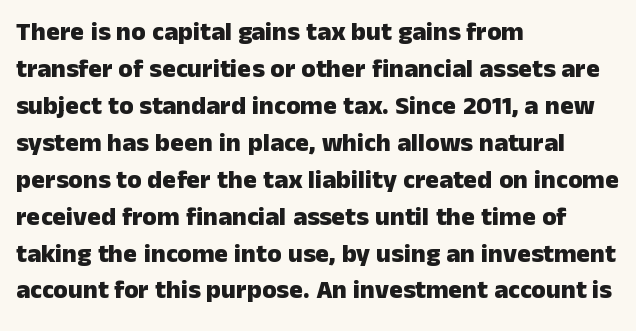
{"italic": "no", "bold": "yes", "underline": "no", "align": "left", "line_spacing": "normal", "line_spacing_ratio": 1.42, "letter_spacing": "normal", "letter_spacing_em": 0.0, "glyph_px": 26}
